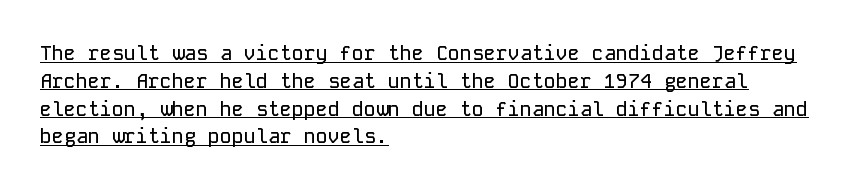
The image shows 20 px text type, upright; set left-aligned, normal line spacing (1.39x), normal letter spacing, underlined.
